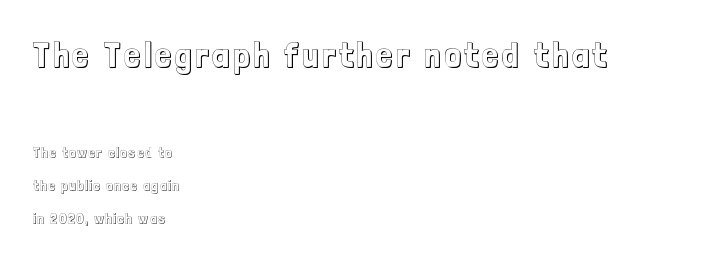
Q: Is the text italic (slanted)? A: No, it is upright.
Q: Is the text underlined? A: No.
Q: How is the paragraph aligned? A: Left-aligned.
Q: Is the spacing between lines tight, normal or loose? A: Loose.
Q: Which block of text is set in a larger size, the first (top) or the second (bottom)? A: The first (top) one.
Q: Width (condensed, normal, or wide)? A: Condensed.
Q: x-height? A: Medium.
Q: Monospaced? A: No.
